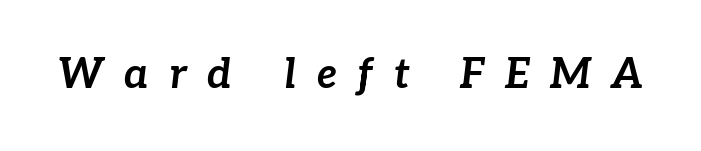
Caption: expanded tracking, letters set apart. Honestly, there is no underline to notice here at all. Does the weight exceed regular? Yes, all the way to bold. Rendered with sloped, italic letterforms. Proportional: the letters do not fall into vertical columns.
